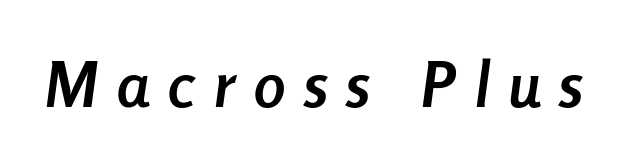
{"italic": "yes", "lean": "right", "slant_degrees": 8, "bold": "yes", "weight": "semibold", "width": "condensed", "stroke_contrast": "low", "x_height": "medium", "monospaced": "no", "underline": "no", "letter_spacing": "wide", "letter_spacing_em": 0.3, "glyph_px": 63}
